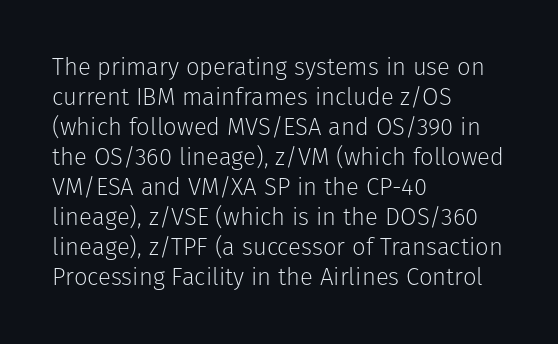
Honestly, there is no underline to notice here at all. The font's upright variant was chosen for this text. Horizontally, the lines are justified to the leading edge only. Bold? No — there's no thickening of the strokes.
